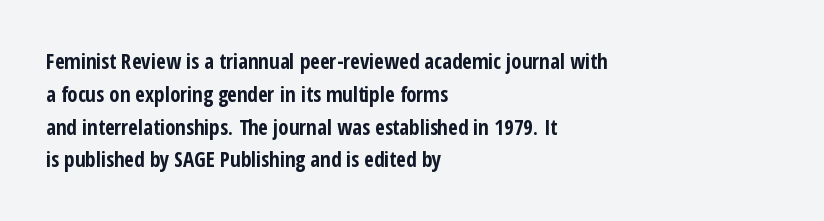
Q: Is the text bold? A: Yes.
Q: Is the text italic (slanted)? A: No, it is upright.
Q: Is the text underlined? A: No.
Q: How is the paragraph aligned? A: Left-aligned.
Q: Is the spacing between letters normal or unusually wide? A: Normal.
Q: Is the spacing between lines tight, normal or loose? A: Normal.
